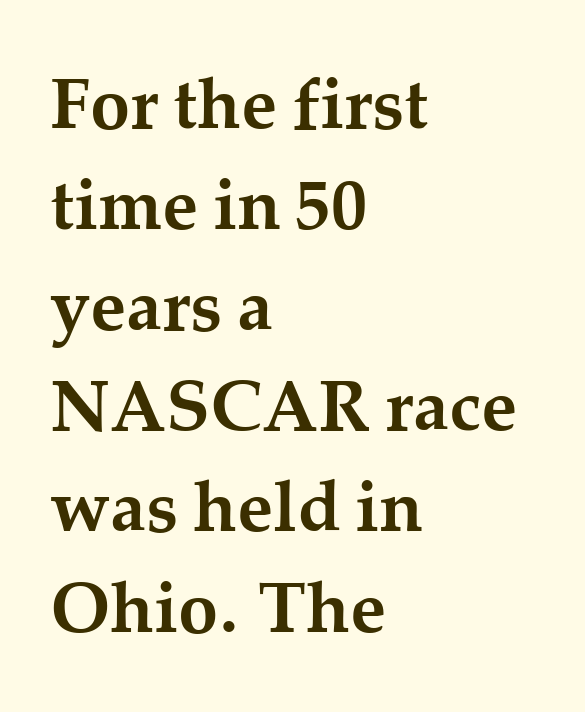
{"serif": "yes", "italic": "no", "bold": "yes", "weight": "semibold", "width": "normal", "stroke_contrast": "medium", "x_height": "medium", "monospaced": "no", "underline": "no", "align": "left", "line_spacing": "normal", "line_spacing_ratio": 1.4, "letter_spacing": "normal", "letter_spacing_em": 0.0, "glyph_px": 72}
